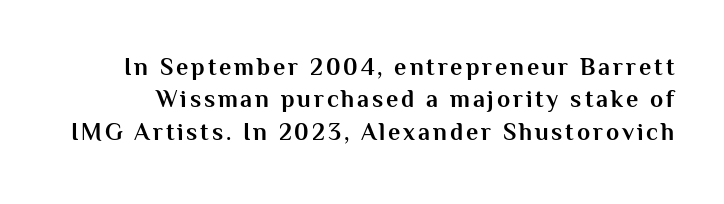
Emphasis by weight is at full strength: bold. Ascenders rise straight up at ninety degrees. The words here are not underlined. The rows are spaced the way most documents space them.
